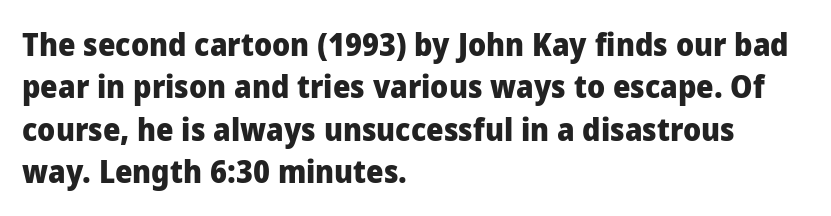
The rendering uses natural spacing where letterforms have individual widths. The face used here is rendered with its standard letterfit. What weight is shown? A full bold with thick strokes. The rendering shows plain stroke endings on the letterforms — a sans-serif design. Leading: standard.
